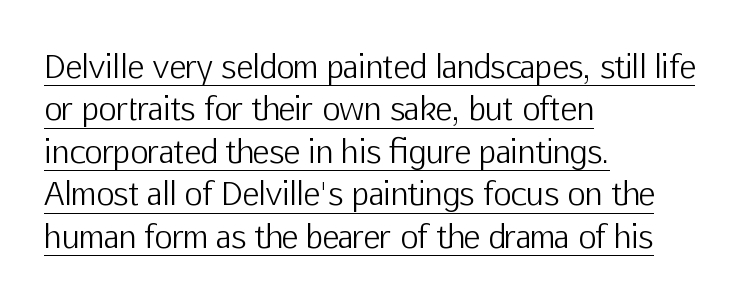
{"serif": "no", "italic": "no", "bold": "no", "weight": "light", "width": "normal", "stroke_contrast": "low", "x_height": "medium", "monospaced": "no", "underline": "yes", "align": "left", "line_spacing": "normal", "line_spacing_ratio": 1.37, "letter_spacing": "normal", "letter_spacing_em": 0.0, "glyph_px": 31}
